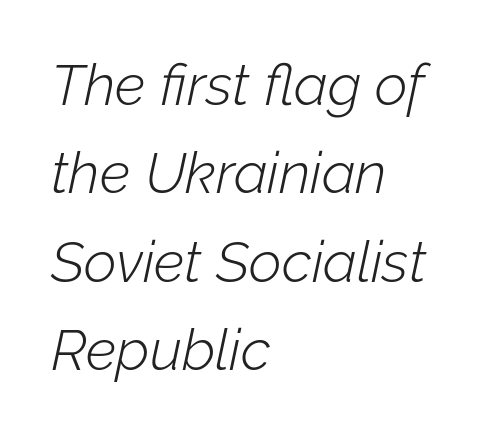
{"italic": "yes", "lean": "right", "slant_degrees": 12, "bold": "no", "weight": "light", "width": "normal", "stroke_contrast": "low", "x_height": "medium", "monospaced": "no", "underline": "no", "align": "left", "line_spacing": "normal", "line_spacing_ratio": 1.55, "letter_spacing": "normal", "letter_spacing_em": 0.0, "glyph_px": 57}
